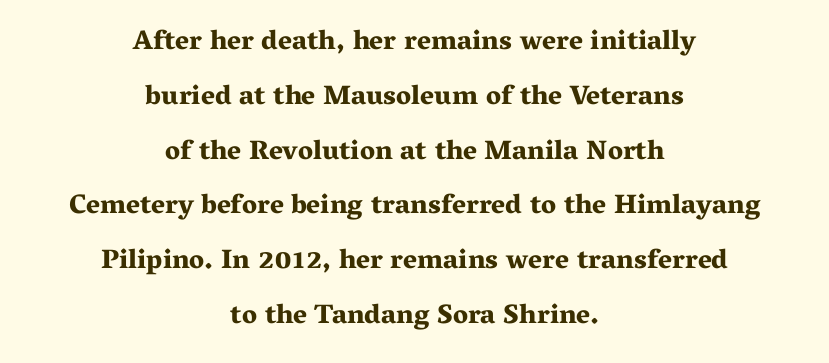
Q: Is the text bold? A: Yes.
Q: Is the text italic (slanted)? A: No, it is upright.
Q: Is the text underlined? A: No.
Q: How is the paragraph aligned? A: Centered.
Q: Is the spacing between letters normal or unusually wide? A: Normal.
Q: Is the spacing between lines tight, normal or loose? A: Loose.
